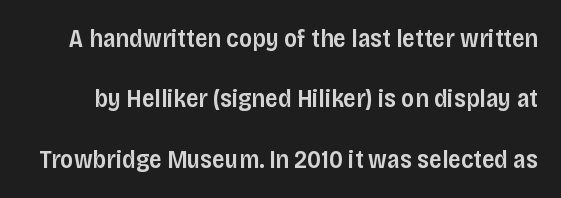
The letterforms sit shoulder to shoulder at normal distance. No word sits above an underline. Upright lettering throughout. Quick note: interline space is abundant. Weight: semibold (demi).
